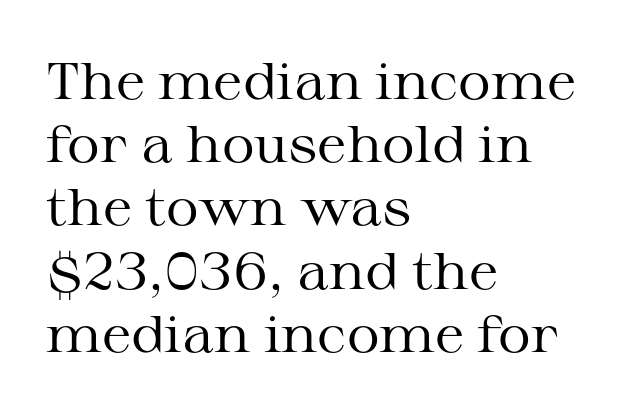
The image shows 51 px regular-weight, wide serif type, upright; set left-aligned, line spacing 1.24x, normal letter spacing, not underlined; medium stroke contrast and a medium x-height.
